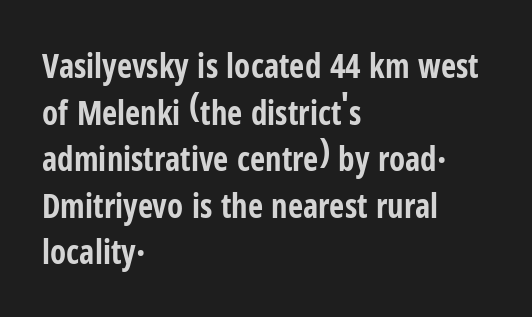
Q: Is the text bold? A: Yes.
Q: Is the text italic (slanted)? A: No, it is upright.
Q: Is the typeface a serif or a sans-serif typeface? A: Sans-serif.
Q: Is the text underlined? A: No.
Q: How is the paragraph aligned? A: Left-aligned.
Q: Is the spacing between letters normal or unusually wide? A: Normal.
Q: Is the spacing between lines tight, normal or loose? A: Normal.
Q: Width (condensed, normal, or wide)? A: Condensed.
Q: Stroke contrast? A: Low.
Q: x-height? A: Medium.
Q: Monospaced? A: No.
